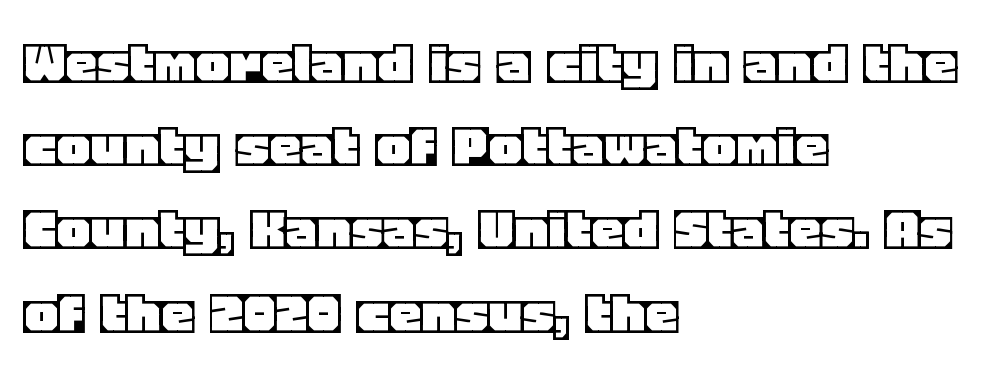
{"italic": "no", "width": "normal", "x_height": "large", "monospaced": "no", "underline": "no", "align": "left", "line_spacing": "normal", "line_spacing_ratio": 1.28, "letter_spacing": "normal", "letter_spacing_em": 0.0, "glyph_px": 65}
